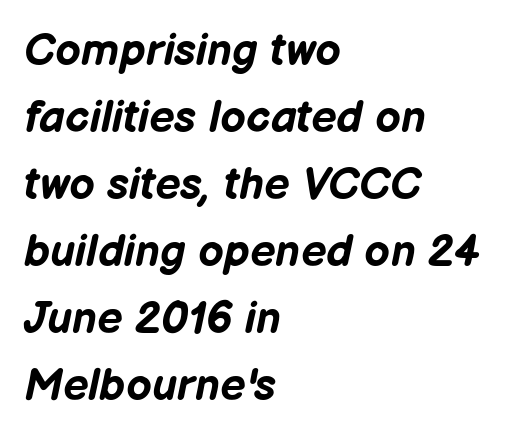
{"italic": "yes", "lean": "right", "slant_degrees": 12, "bold": "yes", "weight": "bold", "width": "normal", "stroke_contrast": "low", "x_height": "medium", "monospaced": "no", "underline": "no", "align": "left", "line_spacing": "normal", "line_spacing_ratio": 1.49, "letter_spacing": "normal", "letter_spacing_em": 0.0, "glyph_px": 45}
